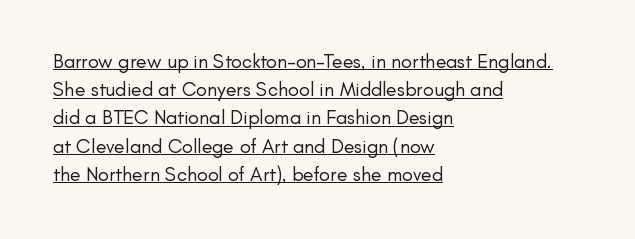
Ordinary non-slanted type is in use. These lines keep a tight, regular rhythm from letter to letter. Every row of glyphs begins at an identical x-position on the left. Heft: none added — not bold. A typographer would call this underscored text. Summary of vertical rhythm: regular, with standard interline spacing.
